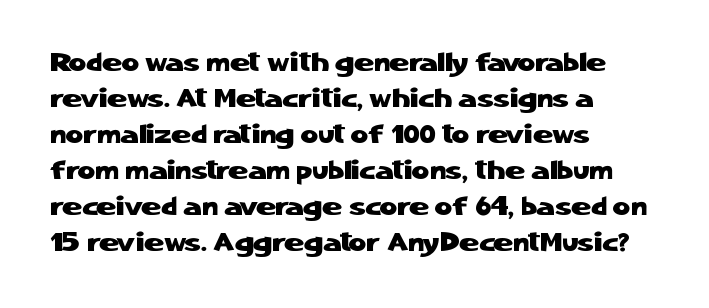
{"italic": "no", "underline": "no", "align": "left", "line_spacing": "normal", "line_spacing_ratio": 1.33, "letter_spacing": "normal", "letter_spacing_em": 0.0, "glyph_px": 27}
